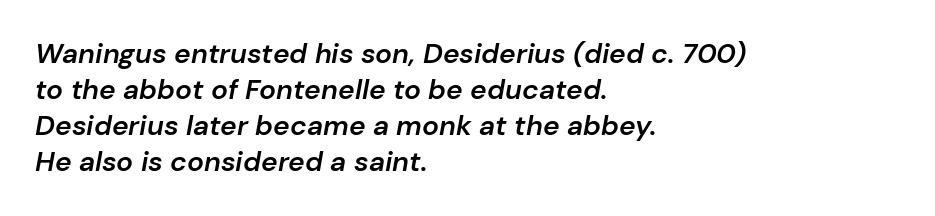
{"italic": "yes", "lean": "right", "slant_degrees": 10, "bold": "semi", "weight": "semibold", "width": "normal", "stroke_contrast": "low", "x_height": "medium", "monospaced": "no", "underline": "no", "align": "left", "line_spacing": "normal", "line_spacing_ratio": 1.29, "letter_spacing": "normal", "letter_spacing_em": 0.0, "glyph_px": 28}
